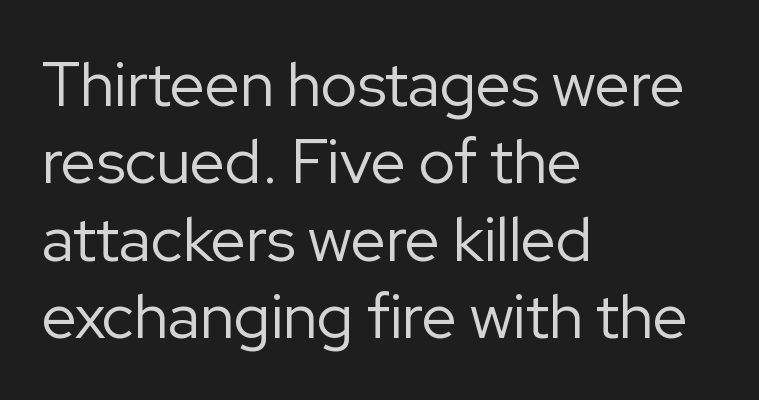
Q: Is the text bold? A: No.
Q: Is the text italic (slanted)? A: No, it is upright.
Q: Is the typeface a serif or a sans-serif typeface? A: Sans-serif.
Q: Is the text underlined? A: No.
Q: How is the paragraph aligned? A: Left-aligned.
Q: Is the spacing between letters normal or unusually wide? A: Normal.
Q: Is the spacing between lines tight, normal or loose? A: Normal.
Q: Width (condensed, normal, or wide)? A: Normal.
Q: Stroke contrast? A: Low.
Q: x-height? A: Medium.
Q: Monospaced? A: No.
